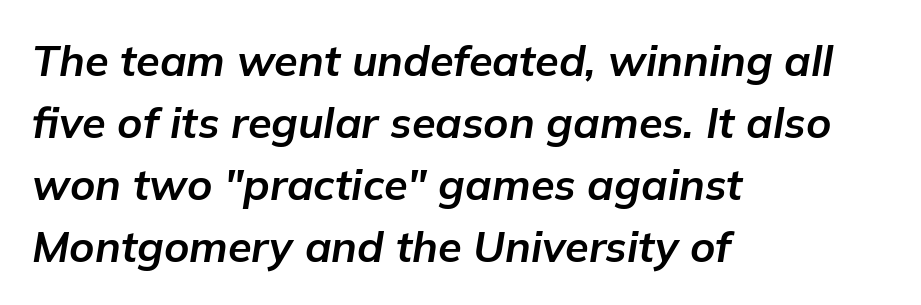
The image shows 43 px bold type, italic (leaning right); set left-aligned, normal line spacing (1.44x), normal letter spacing, not underlined; low stroke contrast and a medium x-height.
